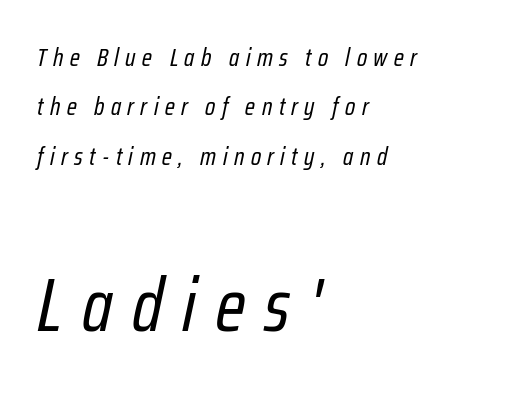
The image shows 75 px regular-weight, condensed type, italic (leaning right); set left-aligned, loose line spacing (1.98x), unusually wide letter spacing (+0.26 em), not underlined; the second (bottom) block is 3.0x larger; low stroke contrast and a medium x-height.
